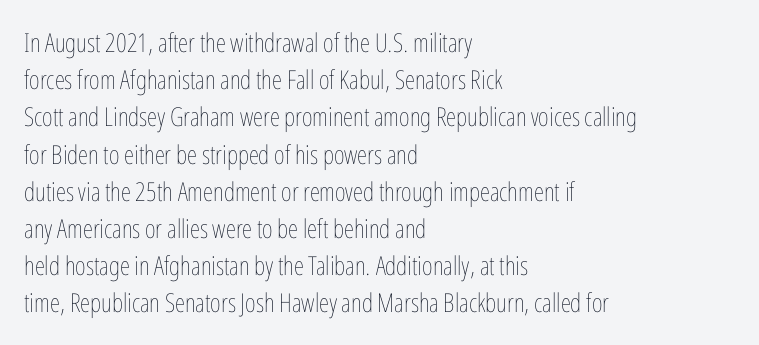
The rendering anchors every line to the left-hand side. A clean baseline with only descenders dipping below it. No chunkiness to these letters — they're not bold. Leading matches the norm, producing a regular column. Ascenders rise straight up at ninety degrees. Nobody touched the tracking dial on this one.
